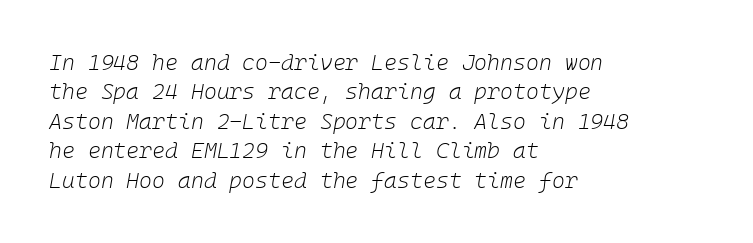
Q: Is the text bold? A: No.
Q: Is the text italic (slanted)? A: Yes, it leans right by about 10 degrees.
Q: Is the text underlined? A: No.
Q: How is the paragraph aligned? A: Left-aligned.
Q: Is the spacing between letters normal or unusually wide? A: Normal.
Q: Is the spacing between lines tight, normal or loose? A: Normal.
